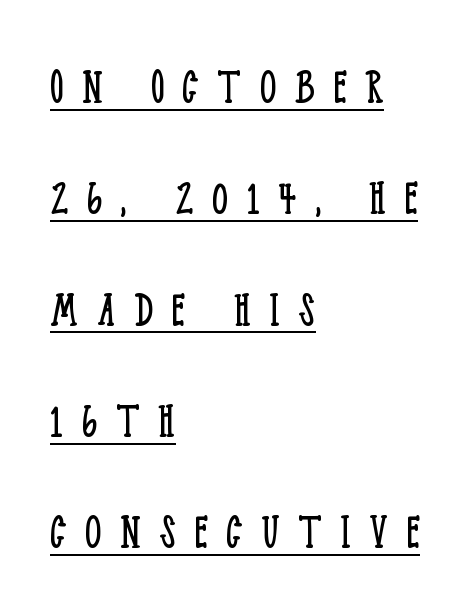
{"serif": "yes", "italic": "no", "bold": "no", "weight": "light", "width": "condensed", "stroke_contrast": "low", "x_height": "large", "monospaced": "no", "underline": "yes", "align": "left", "line_spacing": "loose", "line_spacing_ratio": 2.1, "letter_spacing": "wide", "letter_spacing_em": 0.35, "glyph_px": 53}
